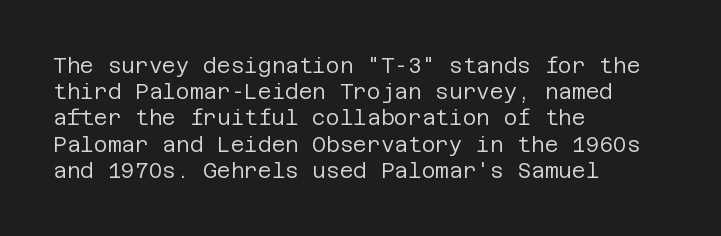
Q: Is the text bold? A: No.
Q: Is the text italic (slanted)? A: No, it is upright.
Q: Is the text underlined? A: No.
Q: How is the paragraph aligned? A: Left-aligned.
Q: Is the spacing between letters normal or unusually wide? A: Normal.
Q: Is the spacing between lines tight, normal or loose? A: Normal.
